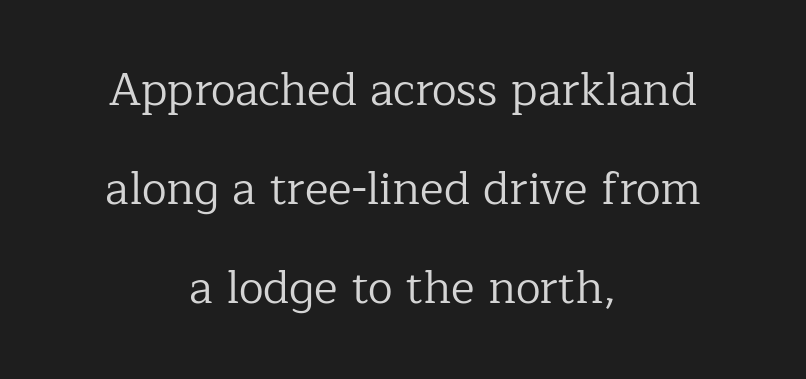
{"serif": "yes", "italic": "no", "bold": "no", "weight": "regular", "width": "normal", "stroke_contrast": "low", "x_height": "medium", "monospaced": "no", "underline": "no", "align": "center", "line_spacing": "loose", "line_spacing_ratio": 2.2, "letter_spacing": "normal", "letter_spacing_em": 0.0, "glyph_px": 45}
